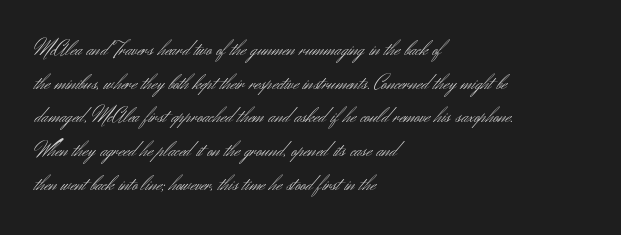
The image shows 22 px text type; set left-aligned, normal line spacing (1.53x), normal letter spacing, not underlined.
